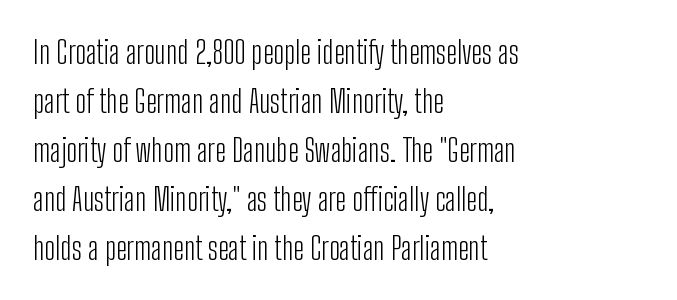
Q: Is the text bold? A: No.
Q: Is the text italic (slanted)? A: No, it is upright.
Q: Is the typeface a serif or a sans-serif typeface? A: Sans-serif.
Q: Is the text underlined? A: No.
Q: How is the paragraph aligned? A: Left-aligned.
Q: Is the spacing between letters normal or unusually wide? A: Normal.
Q: Is the spacing between lines tight, normal or loose? A: Normal.
Q: Width (condensed, normal, or wide)? A: Condensed.
Q: Stroke contrast? A: Low.
Q: x-height? A: Medium.
Q: Monospaced? A: No.
